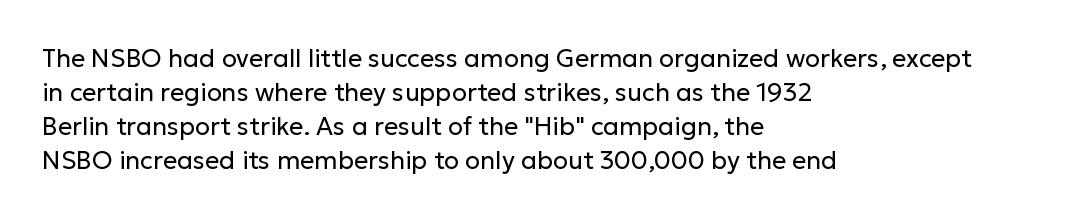
Q: Is the text bold? A: No.
Q: Is the text italic (slanted)? A: No, it is upright.
Q: Is the text underlined? A: No.
Q: How is the paragraph aligned? A: Left-aligned.
Q: Is the spacing between letters normal or unusually wide? A: Normal.
Q: Is the spacing between lines tight, normal or loose? A: Normal.
